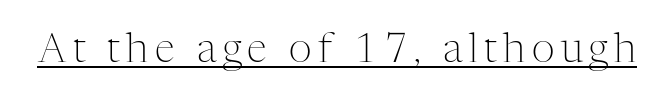
The image shows 40 px light serif type, upright; set underlined; medium stroke contrast and a medium x-height.
